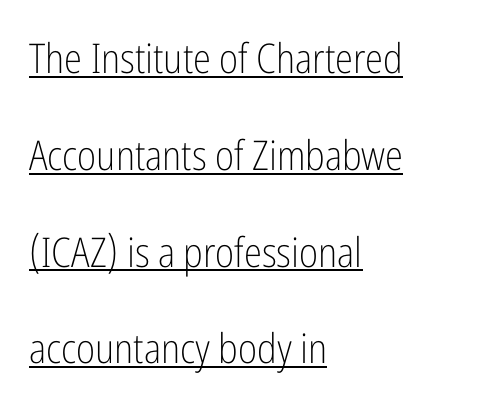
This is not heavy type; no bold has been used. This sample has the flowing, uneven cadence of proportional lettering. No extra tracking has been applied to these lines. The face used here is a sans, in the tradition of grotesques and geometrics. A rule runs beneath these lines of type. Layout note: lines flush left.
